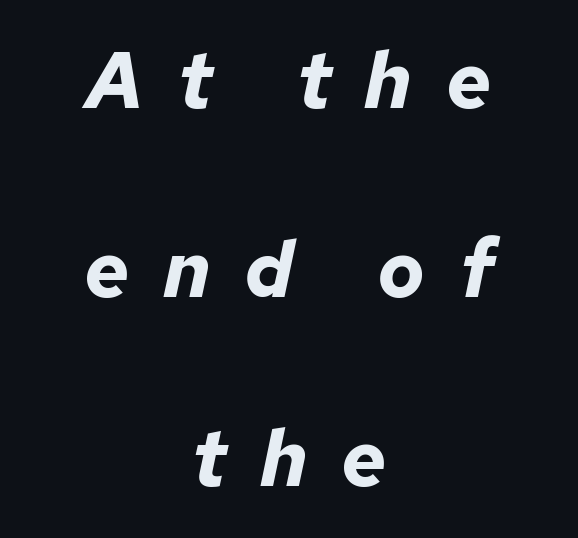
Typographic density is high because the face is bold. The lettering tilts uniformly, giving the passage an italic look. Centered paragraph, ragged on both sides. Short note: letters widely spaced.
